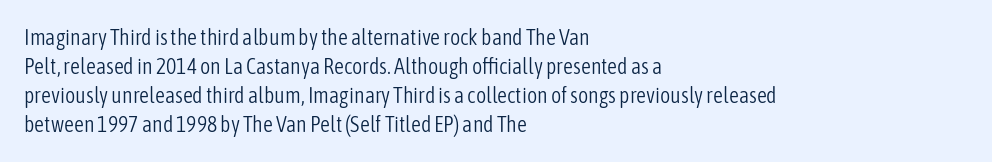
Tall strokes in this sample are plumb rather than angled. The passage shown has conventional tracking throughout. Every row of glyphs begins at an identical x-position on the left. A normal amount of white space separates one row of letters from the next. Type without underlining.
